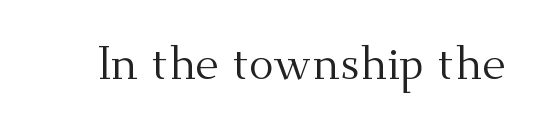
Q: Is the text bold? A: No.
Q: Is the text italic (slanted)? A: No, it is upright.
Q: Is the typeface a serif or a sans-serif typeface? A: Serif.
Q: Is the text underlined? A: No.
Q: Is the spacing between letters normal or unusually wide? A: Normal.
Q: Width (condensed, normal, or wide)? A: Normal.
Q: Stroke contrast? A: Medium.
Q: x-height? A: Small.
Q: Monospaced? A: No.
